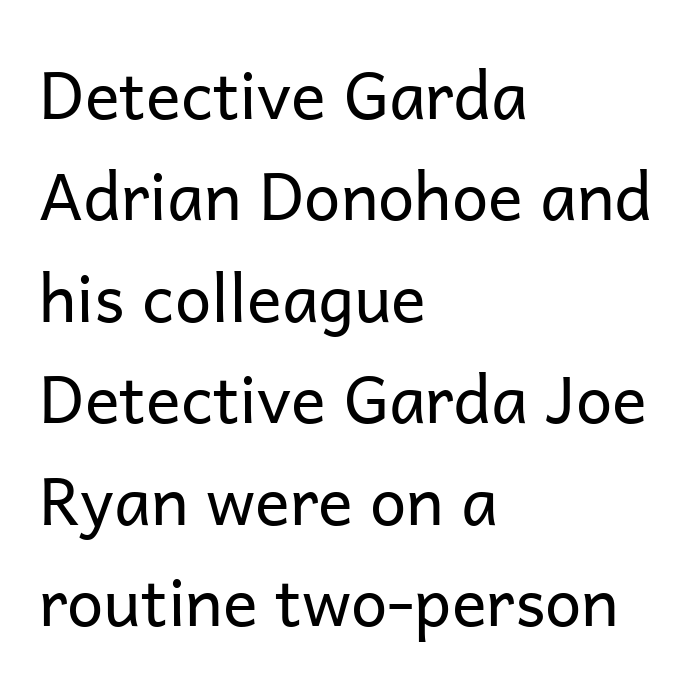
Q: Is the text bold? A: No.
Q: Is the text italic (slanted)? A: No, it is upright.
Q: Is the typeface a serif or a sans-serif typeface? A: Sans-serif.
Q: Is the text underlined? A: No.
Q: How is the paragraph aligned? A: Left-aligned.
Q: Is the spacing between letters normal or unusually wide? A: Normal.
Q: Is the spacing between lines tight, normal or loose? A: Normal.
Q: Width (condensed, normal, or wide)? A: Normal.
Q: Stroke contrast? A: Low.
Q: x-height? A: Medium.
Q: Monospaced? A: No.
